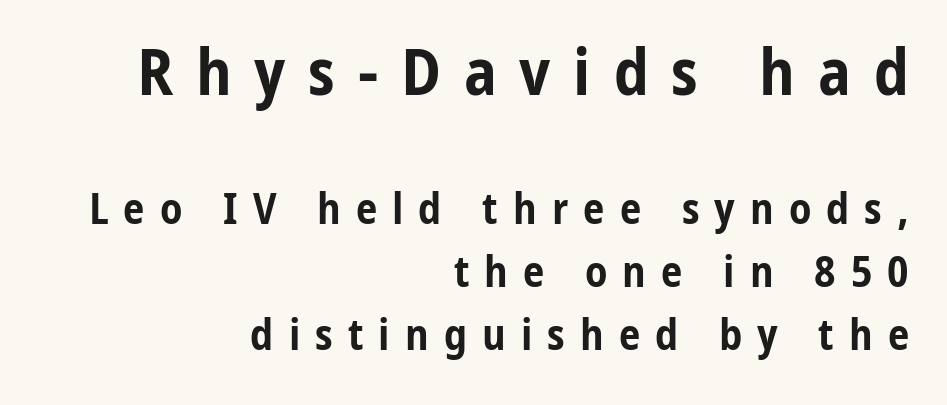
The block sitting higher on the canvas is the one with enlarged characters. Spacing verdict: proportional, widths tailored to each character. The passage shown is not underscored anywhere. Font category for this specimen: sans-serif. Glyph-to-glyph distance is far greater than everyday printed text.
